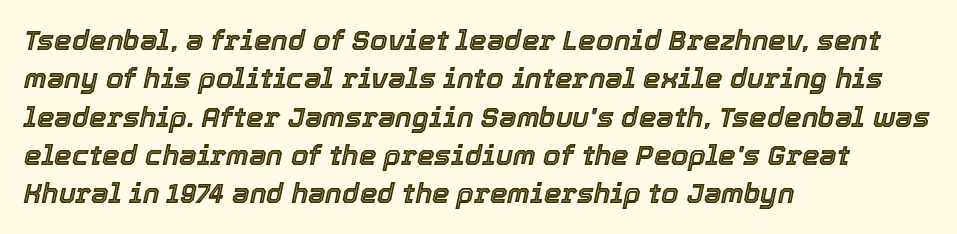
Q: Is the text italic (slanted)? A: Yes, it leans right by about 12 degrees.
Q: Is the text underlined? A: No.
Q: How is the paragraph aligned? A: Left-aligned.
Q: Is the spacing between letters normal or unusually wide? A: Normal.
Q: Is the spacing between lines tight, normal or loose? A: Normal.
Q: Width (condensed, normal, or wide)? A: Normal.
Q: x-height? A: Medium.
Q: Monospaced? A: No.
